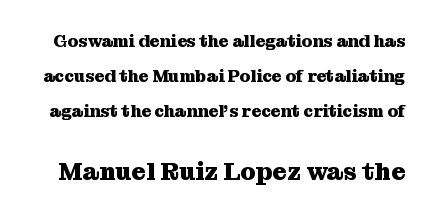
Reading top to bottom, the characters get bigger at the block break. Underlining? Definitely not there. Whoever set this chose breathing room over compactness in the vertical rhythm. Tracking here is standard; glyphs follow each other at the usual distance.
